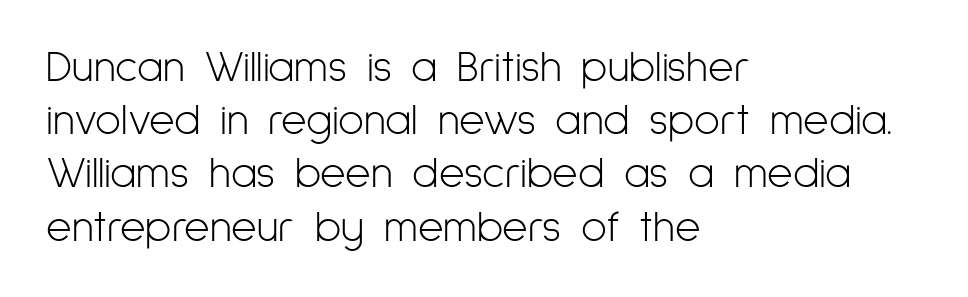
Q: Is the text bold? A: No.
Q: Is the text italic (slanted)? A: No, it is upright.
Q: Is the typeface a serif or a sans-serif typeface? A: Sans-serif.
Q: Is the text underlined? A: No.
Q: How is the paragraph aligned? A: Left-aligned.
Q: Is the spacing between letters normal or unusually wide? A: Normal.
Q: Width (condensed, normal, or wide)? A: Condensed.
Q: Stroke contrast? A: Low.
Q: x-height? A: Medium.
Q: Monospaced? A: No.
